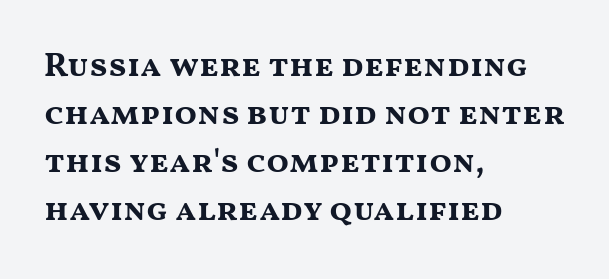
{"serif": "no", "italic": "no", "bold": "yes", "weight": "bold", "width": "wide", "stroke_contrast": "medium", "x_height": "medium", "monospaced": "no", "underline": "no", "align": "left", "line_spacing": "normal", "line_spacing_ratio": 1.45, "letter_spacing": "normal", "letter_spacing_em": 0.0, "glyph_px": 33}
